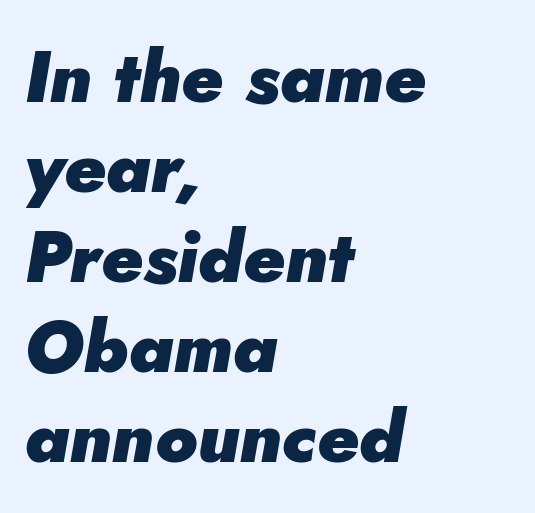
The whole block is typeset with a tilt. You'd pick this weight for a headline — it's a proper bold. Regular leading. This sample is left-justified, so line endings fall wherever the words run out. A typesetter would call this proportional, since set widths differ per character. Bare-footed words on every line.
